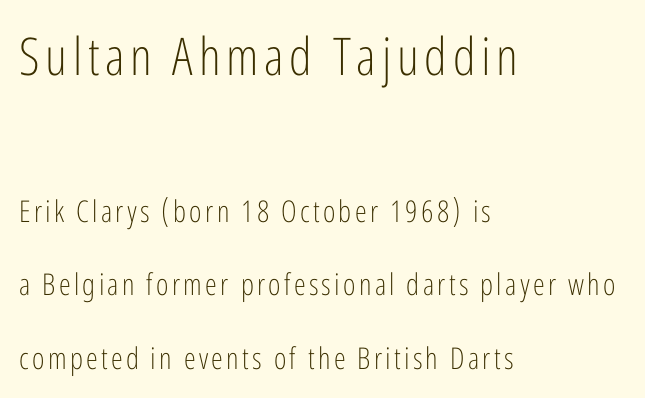
Q: Is the text bold? A: No.
Q: Is the text italic (slanted)? A: No, it is upright.
Q: Is the typeface a serif or a sans-serif typeface? A: Sans-serif.
Q: Is the text underlined? A: No.
Q: How is the paragraph aligned? A: Left-aligned.
Q: Is the spacing between lines tight, normal or loose? A: Loose.
Q: Which block of text is set in a larger size, the first (top) or the second (bottom)? A: The first (top) one.
Q: Width (condensed, normal, or wide)? A: Condensed.
Q: Stroke contrast? A: Low.
Q: x-height? A: Medium.
Q: Monospaced? A: No.
